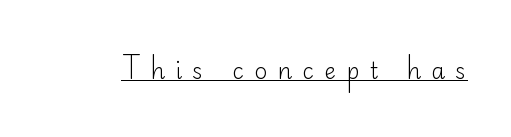
The image shows 22 px text type, upright; set unusually wide letter spacing (+0.48 em), underlined.
